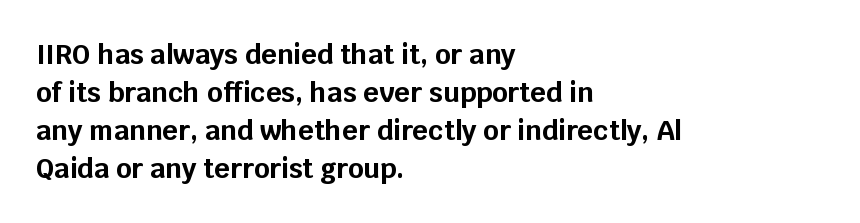
The image shows 27 px bold type, upright; set left-aligned, normal line spacing (1.41x), normal letter spacing, not underlined.
